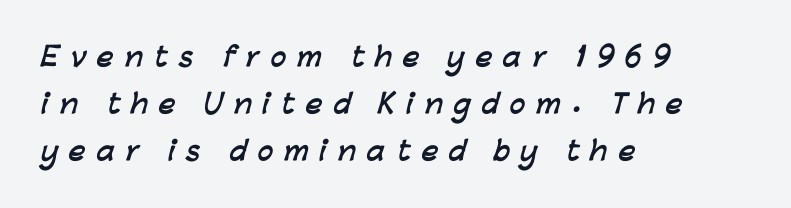
Q: Is the text bold? A: Yes.
Q: Is the text underlined? A: No.
Q: How is the paragraph aligned? A: Left-aligned.
Q: Is the spacing between letters normal or unusually wide? A: Unusually wide.
